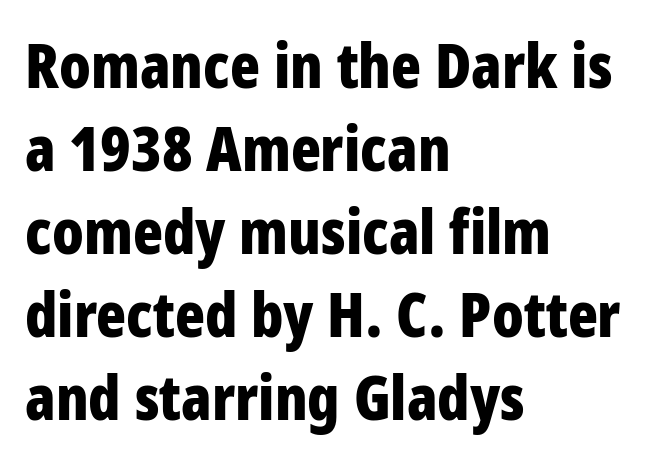
{"serif": "no", "italic": "no", "bold": "yes", "weight": "bold", "width": "condensed", "stroke_contrast": "low", "x_height": "large", "monospaced": "no", "underline": "no", "align": "left", "line_spacing": "normal", "line_spacing_ratio": 1.34, "letter_spacing": "normal", "letter_spacing_em": 0.0, "glyph_px": 62}
